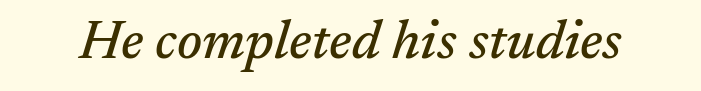
The image shows 54 px serif type, italic (leaning right); set normal letter spacing, not underlined; medium stroke contrast and a medium x-height.
